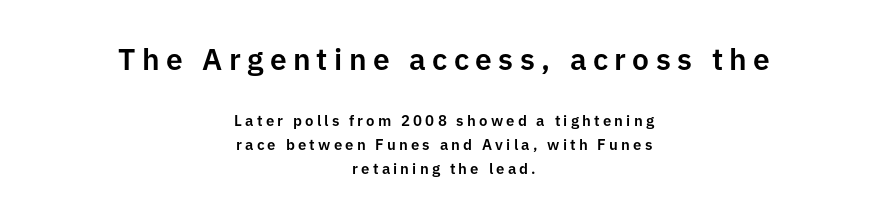
{"serif": "no", "italic": "no", "width": "normal", "stroke_contrast": "low", "x_height": "medium", "monospaced": "no", "underline": "no", "align": "center", "line_spacing": "normal", "line_spacing_ratio": 1.6, "letter_spacing": "wide", "letter_spacing_em": 0.21, "larger_block": "first", "size_ratio": 2.0, "glyph_px": 30}
